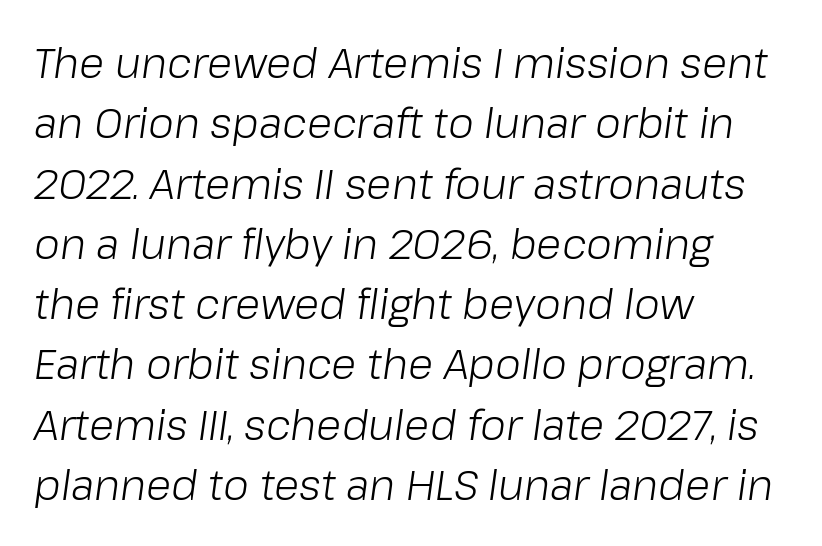
Q: Is the text bold? A: No.
Q: Is the text italic (slanted)? A: Yes, it leans right by about 8 degrees.
Q: Is the text underlined? A: No.
Q: How is the paragraph aligned? A: Left-aligned.
Q: Is the spacing between letters normal or unusually wide? A: Normal.
Q: Is the spacing between lines tight, normal or loose? A: Normal.
Q: Width (condensed, normal, or wide)? A: Normal.
Q: Stroke contrast? A: Low.
Q: x-height? A: Medium.
Q: Monospaced? A: No.
